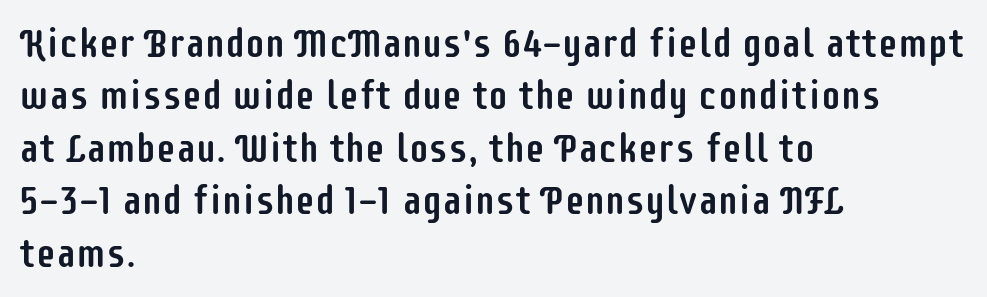
The image shows 40 px condensed sans-serif type, upright; set left-aligned, normal line spacing (1.31x), normal letter spacing, not underlined; low stroke contrast and a large x-height.
